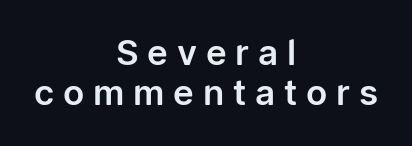
Q: Is the text italic (slanted)? A: No, it is upright.
Q: Is the typeface a serif or a sans-serif typeface? A: Sans-serif.
Q: Is the text underlined? A: No.
Q: How is the paragraph aligned? A: Centered.
Q: Is the spacing between letters normal or unusually wide? A: Unusually wide.
Q: Is the spacing between lines tight, normal or loose? A: Tight.
Q: Width (condensed, normal, or wide)? A: Normal.
Q: Stroke contrast? A: Low.
Q: x-height? A: Medium.
Q: Monospaced? A: No.
